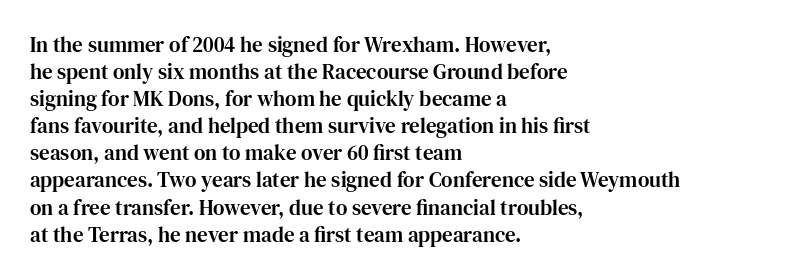
Q: Is the text italic (slanted)? A: No, it is upright.
Q: Is the text underlined? A: No.
Q: How is the paragraph aligned? A: Left-aligned.
Q: Is the spacing between letters normal or unusually wide? A: Normal.
Q: Is the spacing between lines tight, normal or loose? A: Normal.
